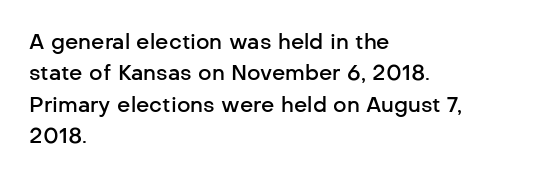
The image shows 21 px text type, upright; set left-aligned, normal line spacing (1.49x), normal letter spacing, not underlined.
